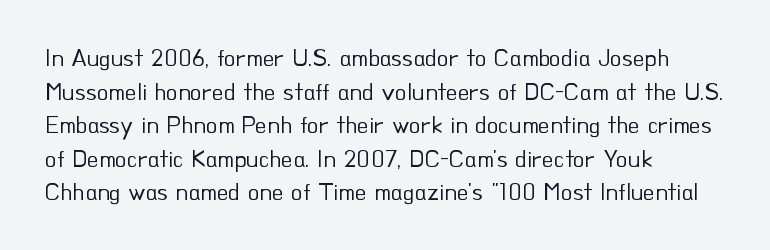
The image shows 24 px text type, upright; set left-aligned, normal line spacing (1.4x), normal letter spacing, not underlined.
